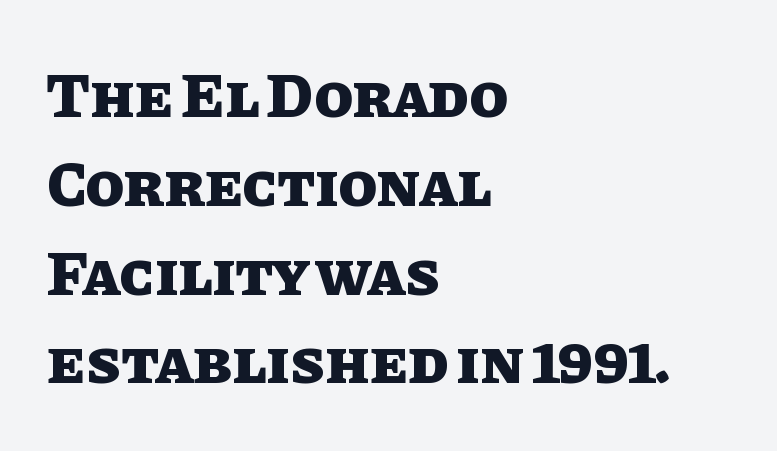
{"italic": "no", "bold": "yes", "weight": "heavy", "width": "normal", "stroke_contrast": "low", "x_height": "large", "monospaced": "no", "underline": "no", "align": "left", "line_spacing": "normal", "line_spacing_ratio": 1.41, "letter_spacing": "normal", "letter_spacing_em": 0.0, "glyph_px": 63}
